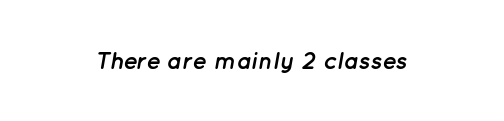
{"italic": "yes", "lean": "right", "slant_degrees": 12, "bold": "yes", "underline": "no", "letter_spacing": "normal", "letter_spacing_em": 0.0, "glyph_px": 24}
